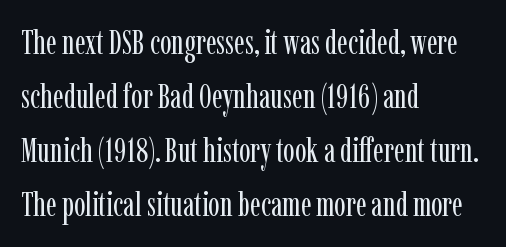
The image shows 34 px regular-weight, condensed serif type, upright; set left-aligned, normal line spacing (1.59x), normal letter spacing, not underlined; low stroke contrast and a medium x-height.
